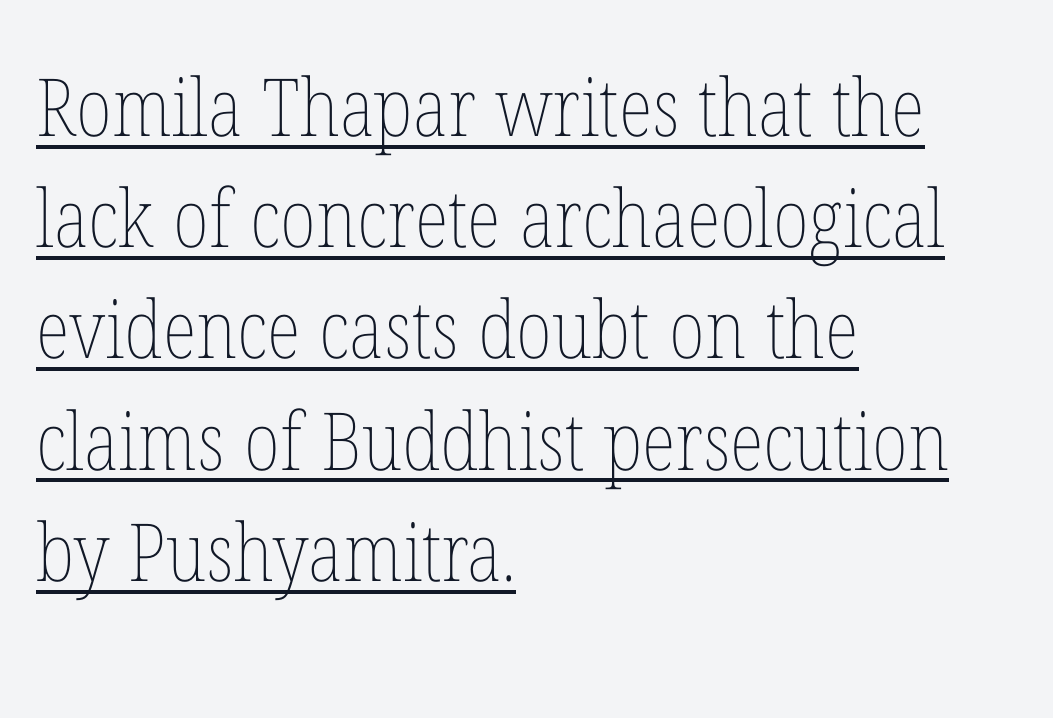
Q: Is the text bold? A: No.
Q: Is the text italic (slanted)? A: No, it is upright.
Q: Is the text underlined? A: Yes.
Q: How is the paragraph aligned? A: Left-aligned.
Q: Is the spacing between letters normal or unusually wide? A: Normal.
Q: Is the spacing between lines tight, normal or loose? A: Normal.
Q: Width (condensed, normal, or wide)? A: Condensed.
Q: Stroke contrast? A: Low.
Q: x-height? A: Medium.
Q: Monospaced? A: No.
